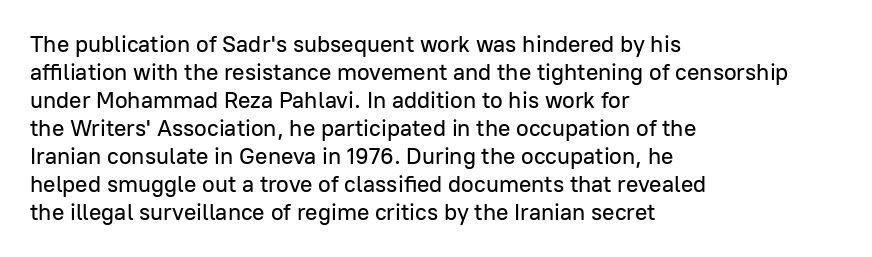
The image shows 23 px text type, upright; set left-aligned, line spacing 1.22x, normal letter spacing, not underlined.
